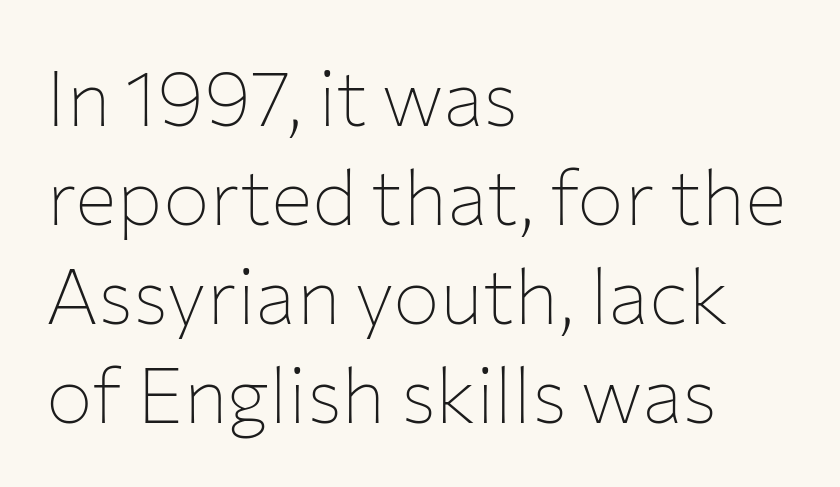
Check the space under the baseline: it is left empty. Nope, not italic — everything's standing straight. Unbolded letterforms with no extra heft. Standard letterfit; no display-style spreading of the glyphs. The rag falls on the right side of this text block. What kind of face is this? One without serifs — a sans.
